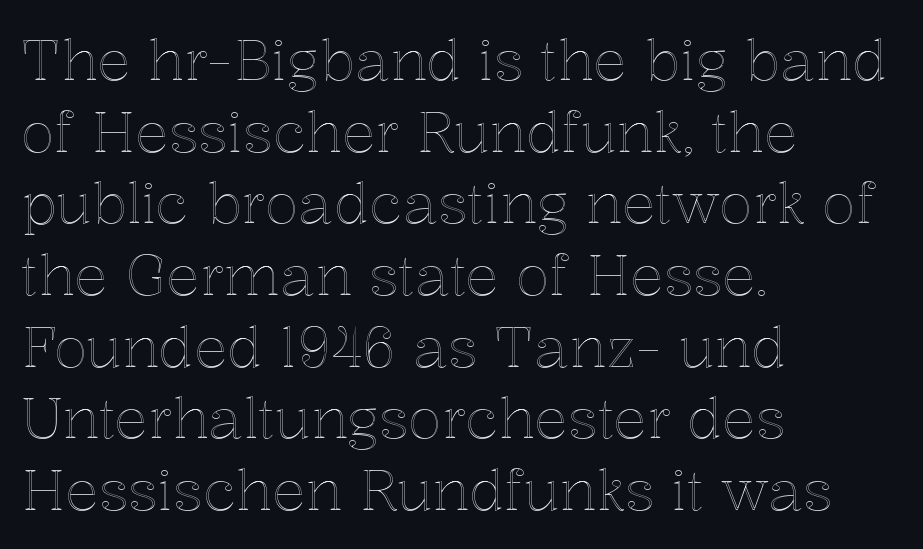
{"italic": "no", "width": "normal", "x_height": "medium", "monospaced": "no", "underline": "no", "align": "left", "line_spacing": "normal", "line_spacing_ratio": 1.28, "letter_spacing": "normal", "letter_spacing_em": 0.0, "glyph_px": 56}
